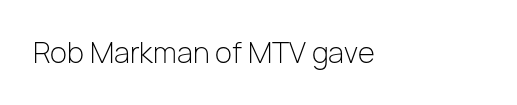
The image shows 28 px light sans-serif type, upright; set normal letter spacing, not underlined; low stroke contrast and a medium x-height.
